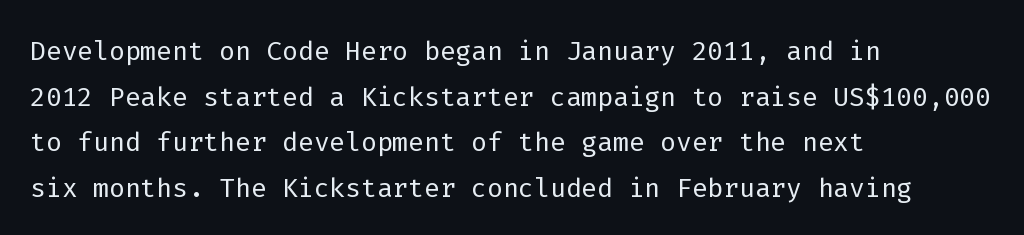
The image shows 37 px light sans-serif type, upright, monospaced; set left-aligned, line spacing 1.23x, normal letter spacing, not underlined; low stroke contrast and a medium x-height.
